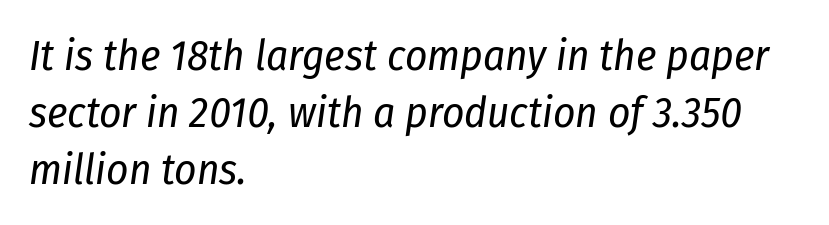
Plain, unruled lines of type. Compared with ordinary roman type, these characters are visibly tilted. The paragraph shown leans on its left margin. Whoever set this chose a conventional vertical rhythm. The strokes are not fattened; the text isn't bold.
